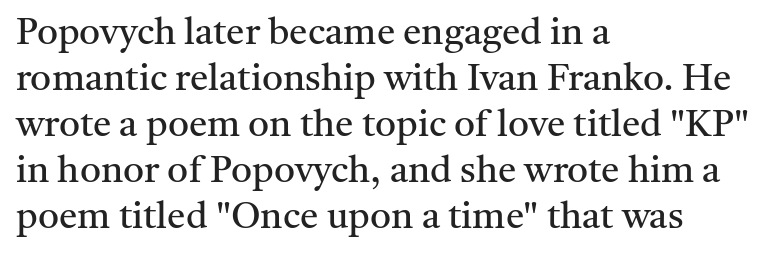
{"serif": "yes", "italic": "no", "bold": "no", "weight": "regular", "width": "normal", "stroke_contrast": "medium", "x_height": "medium", "monospaced": "no", "underline": "no", "align": "left", "line_spacing_ratio": 1.24, "letter_spacing": "normal", "letter_spacing_em": 0.0, "glyph_px": 37}
